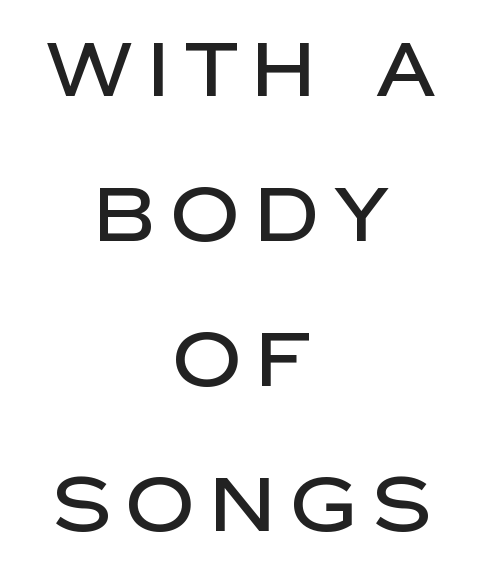
This is roman type, the default non-slanted kind. Airy leading. Here the designer chose a conventional face with non-uniform glyph widths. Neither beginnings nor endings align; midpoints do. There is plenty of visible air inserted between adjacent glyphs.
